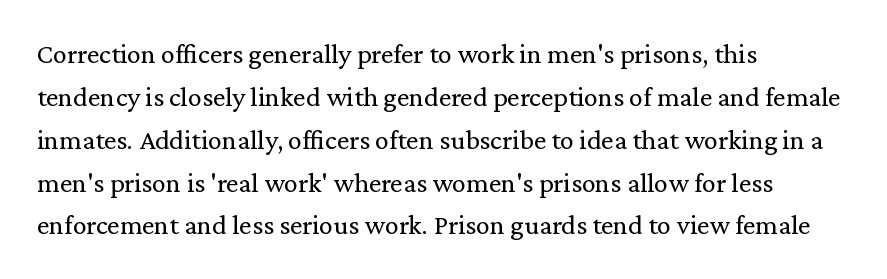
Nothing unusual about the tracking: characters are spaced as the font intends. Anything drawn beneath the words? Only blank space. Students, observe: this is what conventionally led text looks like. Typeset ragged right — the left edge is the straight one.
